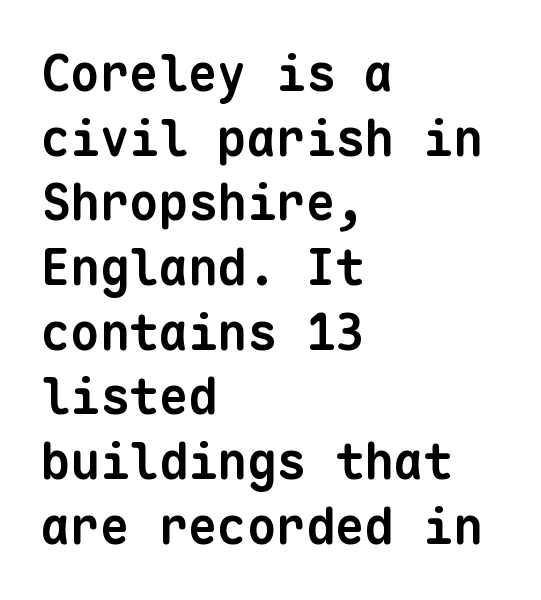
{"serif": "no", "bold": "yes", "weight": "bold", "width": "normal", "stroke_contrast": "low", "x_height": "medium", "monospaced": "yes", "underline": "no", "align": "left", "line_spacing": "normal", "line_spacing_ratio": 1.32, "letter_spacing": "normal", "letter_spacing_em": 0.0, "glyph_px": 49}
